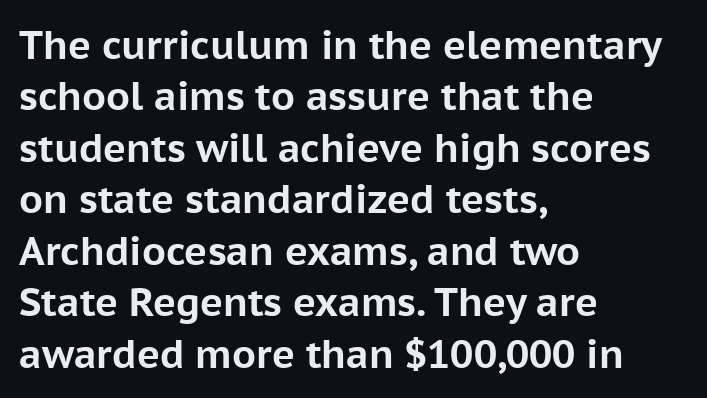
Q: Is the text bold? A: Yes.
Q: Is the text italic (slanted)? A: No, it is upright.
Q: Is the typeface a serif or a sans-serif typeface? A: Sans-serif.
Q: Is the text underlined? A: No.
Q: How is the paragraph aligned? A: Left-aligned.
Q: Is the spacing between letters normal or unusually wide? A: Normal.
Q: Is the spacing between lines tight, normal or loose? A: Normal.
Q: Width (condensed, normal, or wide)? A: Normal.
Q: Stroke contrast? A: Low.
Q: x-height? A: Medium.
Q: Monospaced? A: No.
